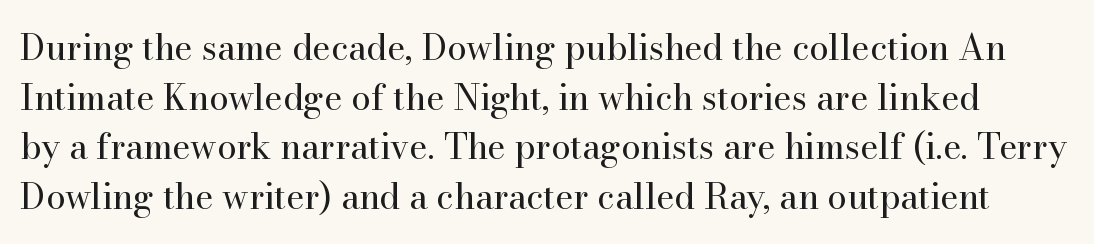
Q: Is the text bold? A: No.
Q: Is the text italic (slanted)? A: No, it is upright.
Q: Is the typeface a serif or a sans-serif typeface? A: Serif.
Q: Is the text underlined? A: No.
Q: Is the spacing between letters normal or unusually wide? A: Normal.
Q: Is the spacing between lines tight, normal or loose? A: Normal.
Q: Width (condensed, normal, or wide)? A: Normal.
Q: Stroke contrast? A: High.
Q: x-height? A: Small.
Q: Monospaced? A: No.
